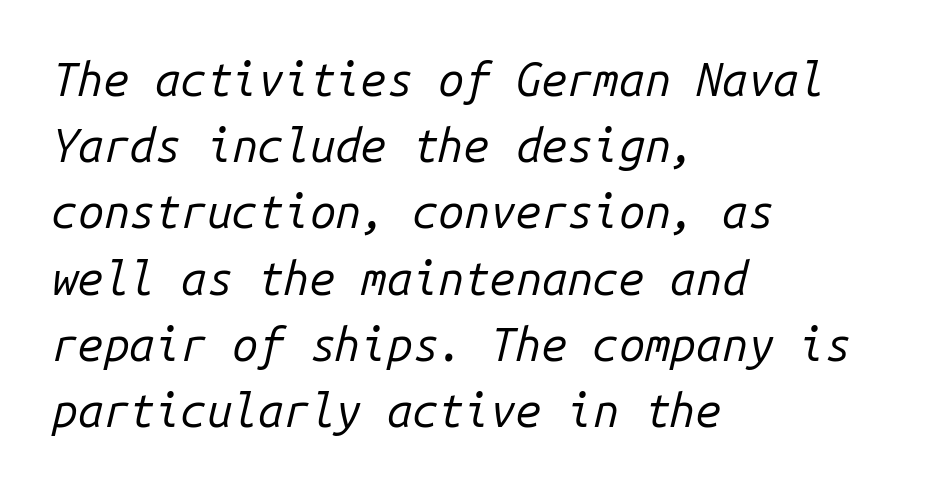
Q: Is the text bold? A: No.
Q: Is the text italic (slanted)? A: Yes, it leans right by about 14 degrees.
Q: Is the text underlined? A: No.
Q: How is the paragraph aligned? A: Left-aligned.
Q: Is the spacing between letters normal or unusually wide? A: Normal.
Q: Is the spacing between lines tight, normal or loose? A: Normal.
Q: Width (condensed, normal, or wide)? A: Normal.
Q: Stroke contrast? A: Low.
Q: x-height? A: Medium.
Q: Monospaced? A: Yes.
